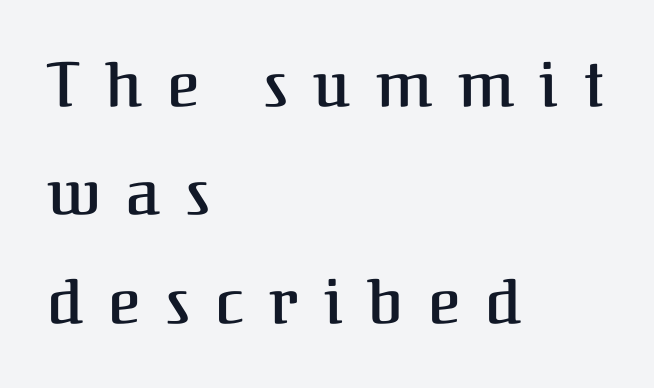
Q: Is the text bold? A: Semi-bold.
Q: Is the text italic (slanted)? A: No, it is upright.
Q: Is the typeface a serif or a sans-serif typeface? A: Serif.
Q: Is the text underlined? A: No.
Q: How is the paragraph aligned? A: Left-aligned.
Q: Is the spacing between letters normal or unusually wide? A: Unusually wide.
Q: Width (condensed, normal, or wide)? A: Normal.
Q: Stroke contrast? A: Medium.
Q: x-height? A: Medium.
Q: Monospaced? A: No.
